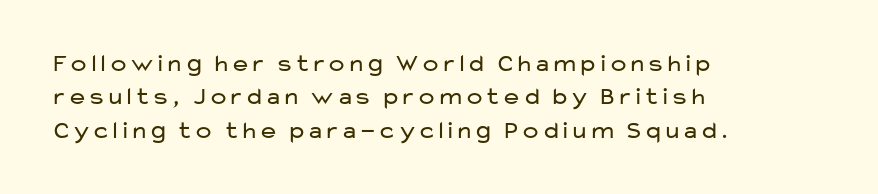
Q: Is the text bold? A: No.
Q: Is the text italic (slanted)? A: No, it is upright.
Q: Is the text underlined? A: No.
Q: How is the paragraph aligned? A: Left-aligned.
Q: Is the spacing between letters normal or unusually wide? A: Normal.
Q: Is the spacing between lines tight, normal or loose? A: Normal.
